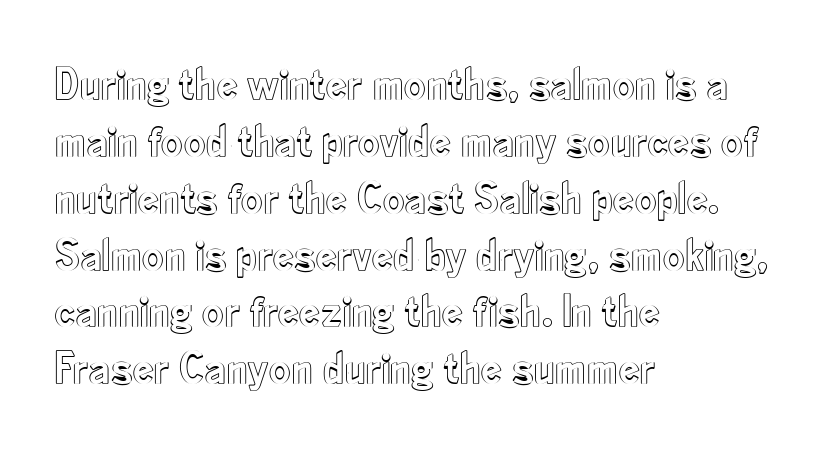
Does the lettering tilt? It doesn't — this is upright. The rag falls on the right side of this text block. Clear beneath every line of the passage. Is this a fixed-width face? No — the glyphs have proportional, varying widths. Words appear dense and cohesive because spacing is normal.
